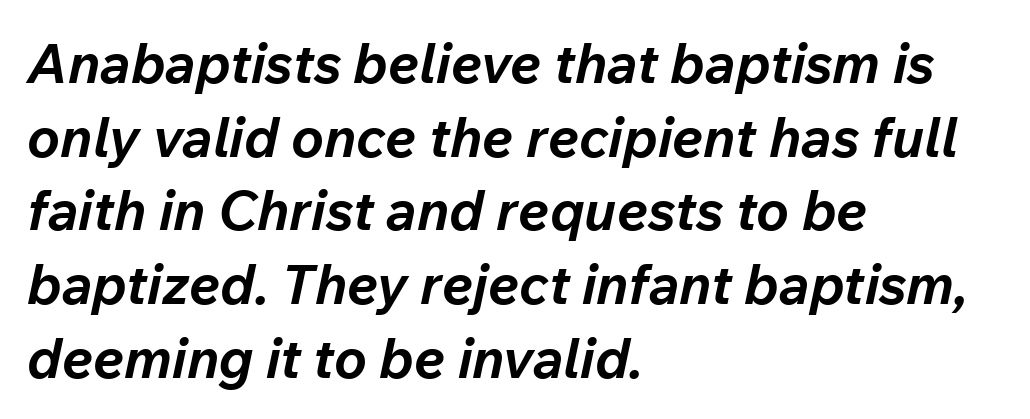
{"italic": "yes", "lean": "right", "slant_degrees": 12, "bold": "yes", "weight": "bold", "width": "normal", "stroke_contrast": "low", "x_height": "medium", "monospaced": "no", "underline": "no", "align": "left", "line_spacing": "normal", "line_spacing_ratio": 1.34, "letter_spacing": "normal", "letter_spacing_em": 0.0, "glyph_px": 55}
